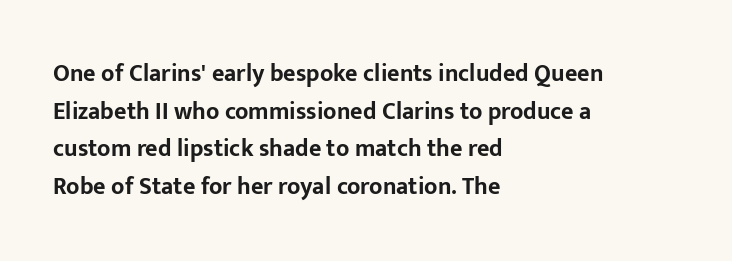
{"italic": "no", "bold": "yes", "underline": "no", "align": "left", "line_spacing": "normal", "line_spacing_ratio": 1.57, "letter_spacing": "normal", "letter_spacing_em": 0.0, "glyph_px": 24}
